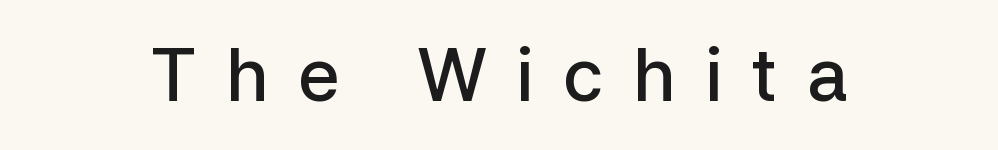
Q: Is the text bold? A: Semi-bold.
Q: Is the text italic (slanted)? A: No, it is upright.
Q: Is the typeface a serif or a sans-serif typeface? A: Sans-serif.
Q: Is the text underlined? A: No.
Q: How is the paragraph aligned? A: Centered.
Q: Is the spacing between letters normal or unusually wide? A: Unusually wide.
Q: Width (condensed, normal, or wide)? A: Normal.
Q: Stroke contrast? A: Low.
Q: x-height? A: Medium.
Q: Monospaced? A: No.
